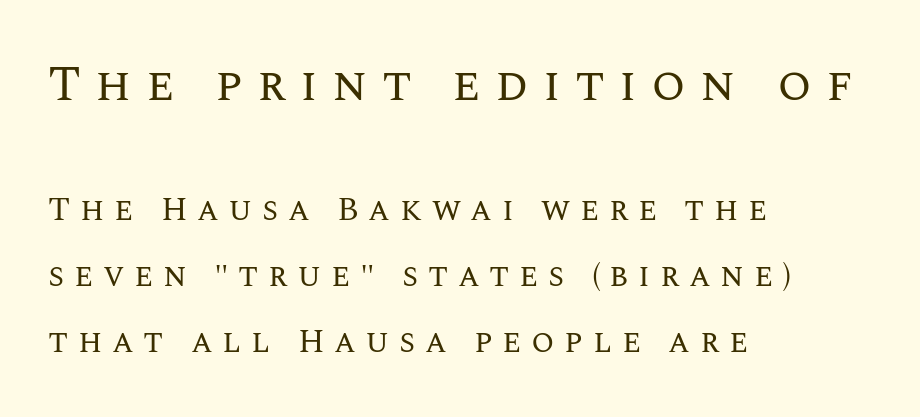
Layout note: lines flush left. On a weight scale, this lands at 450 or below. How are the letters spaced? Widely, with obvious added tracking. The area under the type is left untouched. Type size steps down from the first block to the second. Proportional: the letters do not fall into vertical columns.
